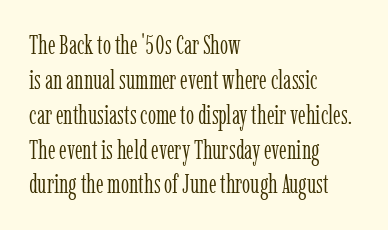
Q: Is the text bold? A: No.
Q: Is the text italic (slanted)? A: No, it is upright.
Q: Is the text underlined? A: No.
Q: How is the paragraph aligned? A: Left-aligned.
Q: Is the spacing between letters normal or unusually wide? A: Normal.
Q: Is the spacing between lines tight, normal or loose? A: Normal.
